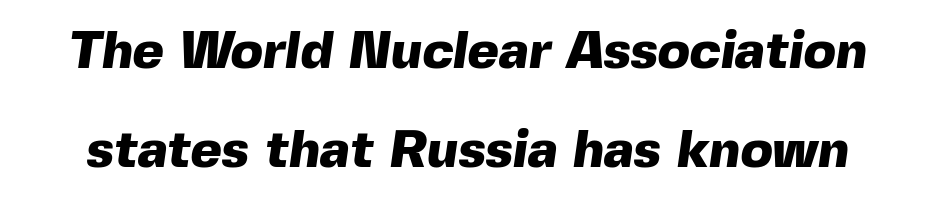
The gap between lines stays unmarked. Unlike a traditional serif, this face leaves its strokes unadorned. You could not count columns in this text — the font is proportionally spaced. Is the type bold? Yes — the strokes are clearly thick and heavy.
